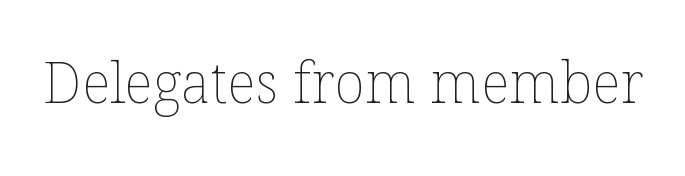
{"italic": "no", "bold": "no", "weight": "thin", "width": "normal", "stroke_contrast": "low", "x_height": "medium", "monospaced": "no", "underline": "no", "letter_spacing": "normal", "letter_spacing_em": 0.0, "glyph_px": 57}
